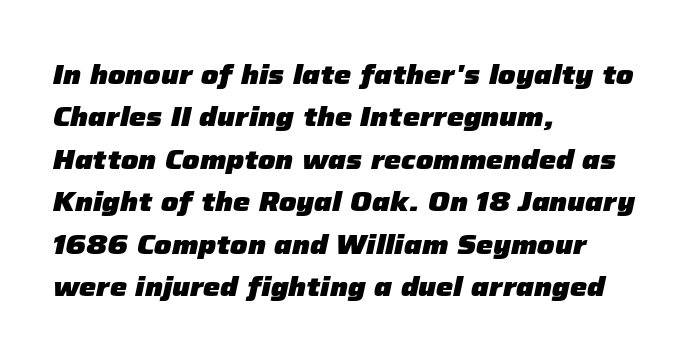
{"italic": "yes", "lean": "right", "slant_degrees": 12, "bold": "yes", "underline": "no", "align": "left", "line_spacing": "normal", "line_spacing_ratio": 1.57, "letter_spacing": "normal", "letter_spacing_em": 0.0, "glyph_px": 27}
